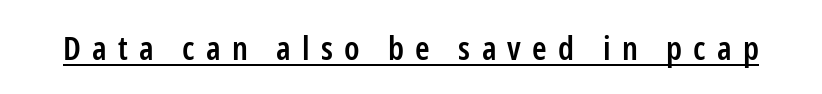
{"serif": "no", "italic": "no", "bold": "semi", "weight": "semibold", "width": "condensed", "stroke_contrast": "low", "x_height": "medium", "monospaced": "no", "underline": "yes", "letter_spacing": "wide", "letter_spacing_em": 0.34, "glyph_px": 33}
